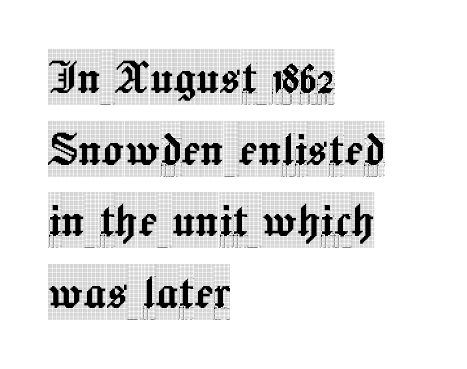
The rows are spaced the way most documents space them. To sum up the face: it has serifs. The passage shown is typed in a proportional face where columns would drift. The tracking reads as untouched default to a designer's eye. The strip under each line holds only bare page.
